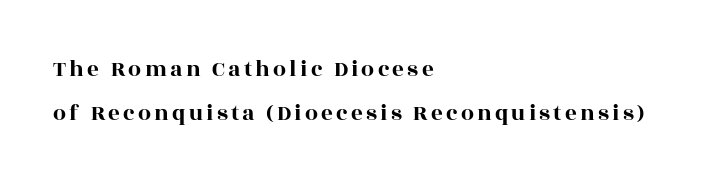
The image shows 23 px text type, upright; set left-aligned, loose line spacing (1.93x), not underlined.
